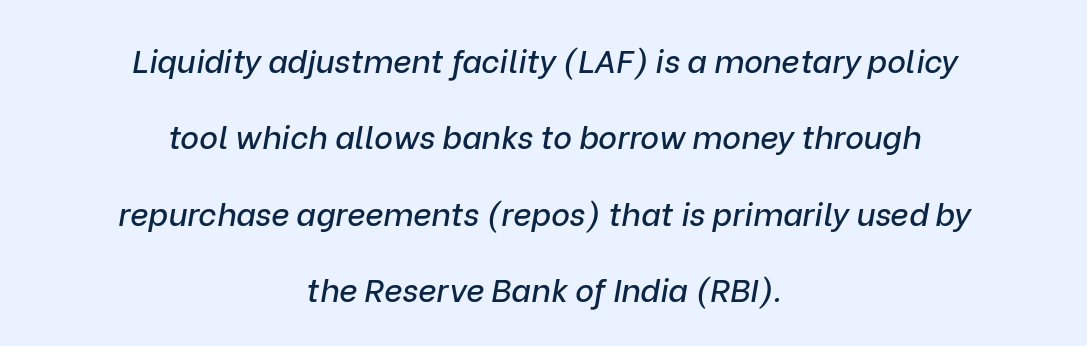
The image shows 32 px text type, italic (leaning right); set centered, loose line spacing (2.39x), normal letter spacing, not underlined; low stroke contrast and a medium x-height.
